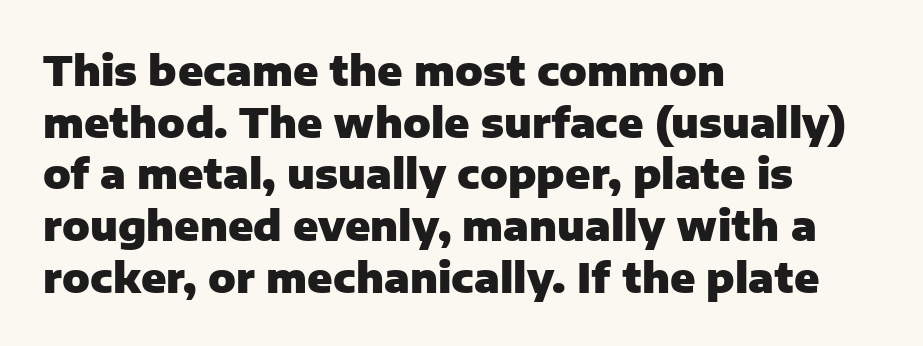
{"serif": "no", "italic": "no", "bold": "yes", "weight": "heavy", "width": "normal", "stroke_contrast": "low", "x_height": "medium", "monospaced": "no", "underline": "no", "align": "left", "line_spacing": "normal", "line_spacing_ratio": 1.26, "letter_spacing": "normal", "letter_spacing_em": 0.0, "glyph_px": 41}
